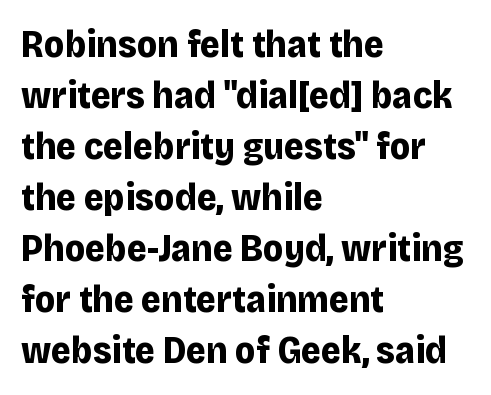
Strong, thick strokes mark this as bold type. Typeset ragged right — the left edge is the straight one. The font family rendered here belongs to the sans-serif group. The letters sit at their default tracking, neither squeezed nor spread.
